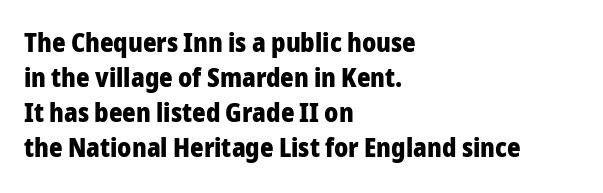
{"italic": "no", "bold": "yes", "underline": "no", "align": "left", "line_spacing": "normal", "line_spacing_ratio": 1.34, "letter_spacing": "normal", "letter_spacing_em": 0.0, "glyph_px": 26}
